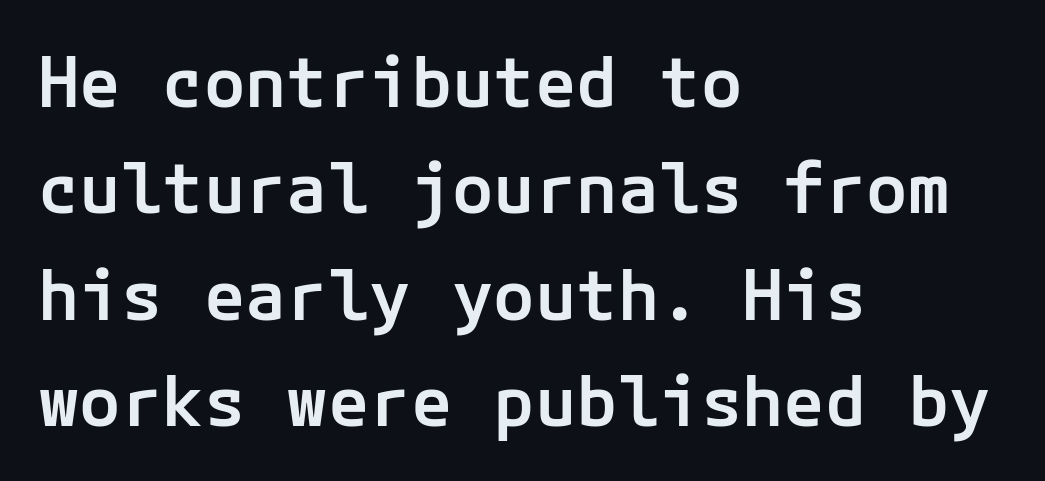
Q: Is the text bold? A: Semi-bold.
Q: Is the text italic (slanted)? A: No, it is upright.
Q: Is the typeface a serif or a sans-serif typeface? A: Sans-serif.
Q: Is the text underlined? A: No.
Q: How is the paragraph aligned? A: Left-aligned.
Q: Is the spacing between letters normal or unusually wide? A: Normal.
Q: Is the spacing between lines tight, normal or loose? A: Normal.
Q: Width (condensed, normal, or wide)? A: Normal.
Q: Stroke contrast? A: Low.
Q: x-height? A: Medium.
